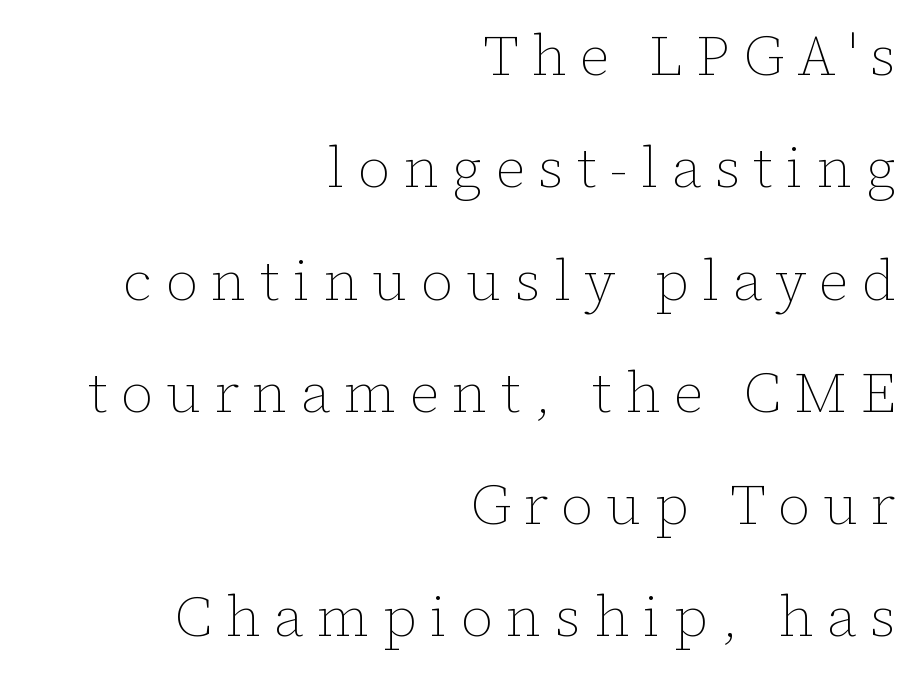
The horizontal fit of the characters is loose and conspicuously gappy. This is roman type, the default non-slanted kind. Caption: multi-line text, flush right, ragged left. Each row of text sits above clean, open space. You could not count columns in this text — the font is proportionally spaced. The passage shown stacks its lines with a broad gap.
